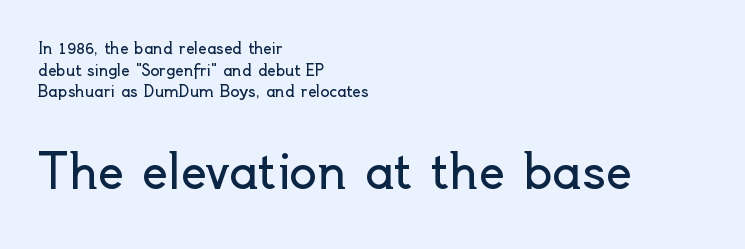
This is the regular roman posture of the typeface. Summary of weight: not heavy and not bold. No feet cap the strokes, marking this as sans-serif type. You could not count columns in this text — the font is proportionally spaced. Note: smaller setting up top, larger setting below.
